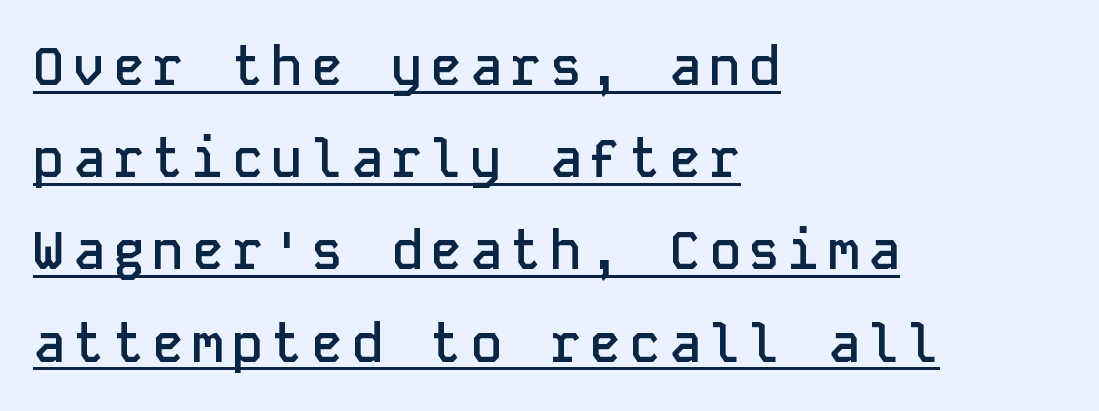
Visually the block forms a straight wall on the left and a jagged coastline on the right. A typesetter would call this monospace, since all characters share one set width. If you drew a line through each stem, it would be perfectly vertical. The typesetter has applied underlining to the passage shown. The font family rendered here belongs to the sans-serif group.
